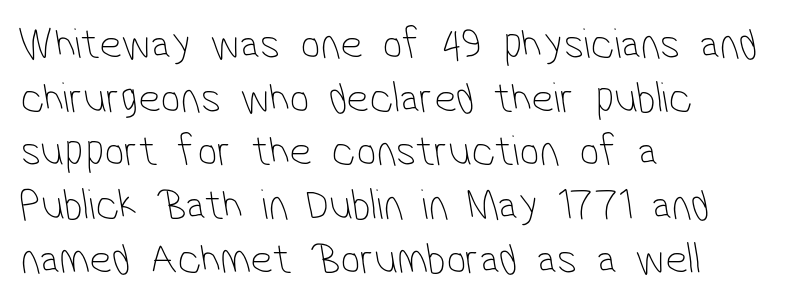
The image shows 44 px thin, condensed sans-serif type; set left-aligned, line spacing 1.22x, normal letter spacing, not underlined; low stroke contrast and a medium x-height.
